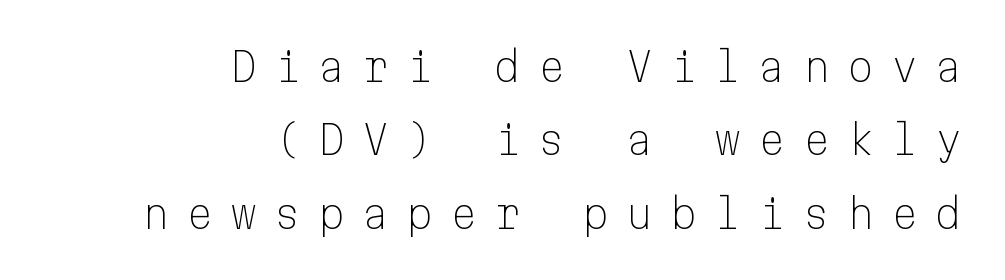
{"serif": "no", "italic": "no", "bold": "no", "weight": "light", "width": "normal", "stroke_contrast": "low", "x_height": "medium", "monospaced": "yes", "underline": "no", "align": "right", "line_spacing_ratio": 1.88, "letter_spacing": "wide", "letter_spacing_em": 0.43, "glyph_px": 39}
